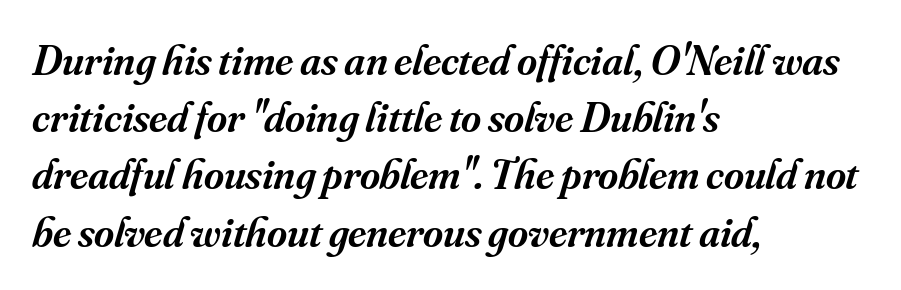
In terms of posture, this sample is oblique. In terms of leading, this rendering sits right in the middle. In terms of letterform style, serifs are clearly present. Glyph-to-glyph distance matches everyday printed text. Any mark beneath the type? The region is blank. Caption: semibold face, moderately heavy strokes.
